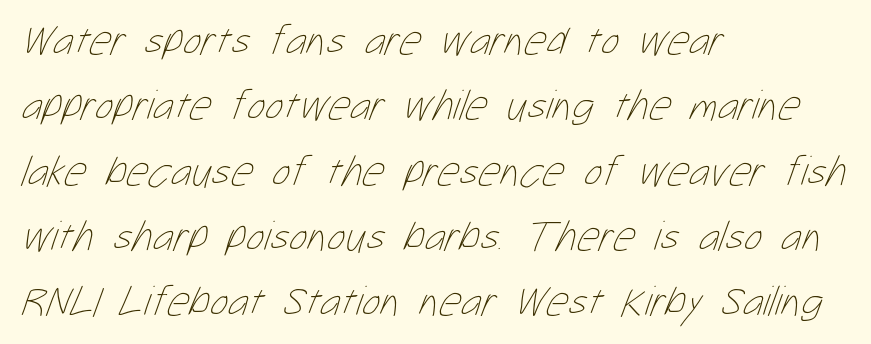
{"bold": "no", "weight": "thin", "width": "condensed", "stroke_contrast": "low", "x_height": "medium", "monospaced": "no", "underline": "no", "align": "left", "line_spacing": "normal", "line_spacing_ratio": 1.52, "letter_spacing": "normal", "letter_spacing_em": 0.0, "glyph_px": 43}
